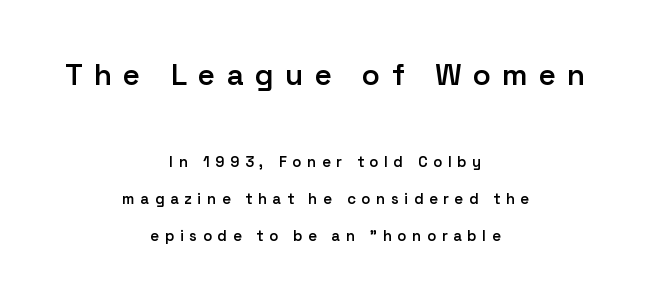
Each letter's strokes conclude bluntly, with no projecting serifs. Glyph-to-glyph distance is far greater than everyday printed text. You could not count columns in this text — the font is proportionally spaced. These lines stand farther apart than default settings would place them. Visually, the top section dominates because its glyphs are scaled up. Italic: no, the glyphs are upright roman.
